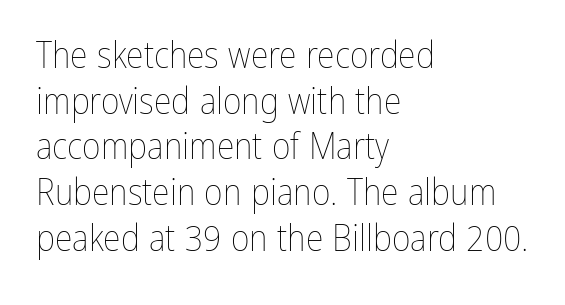
Q: Is the text bold? A: No.
Q: Is the text italic (slanted)? A: No, it is upright.
Q: Is the text underlined? A: No.
Q: How is the paragraph aligned? A: Left-aligned.
Q: Is the spacing between letters normal or unusually wide? A: Normal.
Q: Is the spacing between lines tight, normal or loose? A: Normal.
Q: Width (condensed, normal, or wide)? A: Condensed.
Q: Stroke contrast? A: Low.
Q: x-height? A: Medium.
Q: Monospaced? A: No.
